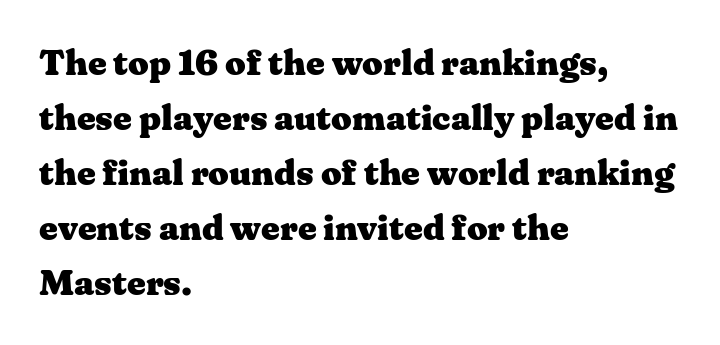
{"serif": "yes", "italic": "no", "bold": "yes", "weight": "heavy", "width": "wide", "stroke_contrast": "medium", "x_height": "medium", "monospaced": "no", "underline": "no", "align": "left", "line_spacing": "normal", "line_spacing_ratio": 1.53, "letter_spacing": "normal", "letter_spacing_em": 0.0, "glyph_px": 36}
